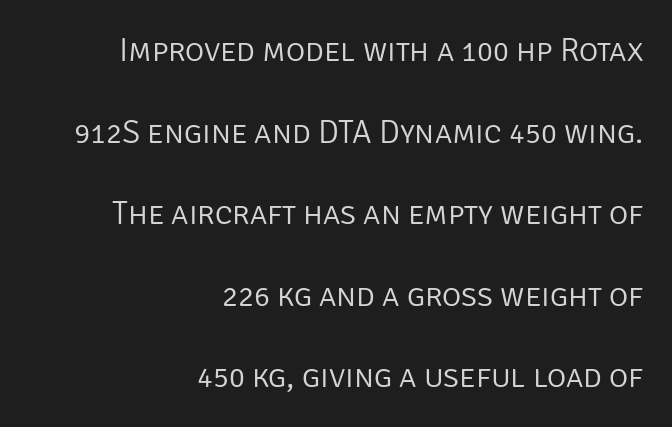
Q: Is the text bold? A: No.
Q: Is the text italic (slanted)? A: No, it is upright.
Q: Is the typeface a serif or a sans-serif typeface? A: Sans-serif.
Q: Is the text underlined? A: No.
Q: How is the paragraph aligned? A: Right-aligned.
Q: Is the spacing between letters normal or unusually wide? A: Normal.
Q: Is the spacing between lines tight, normal or loose? A: Loose.
Q: Width (condensed, normal, or wide)? A: Normal.
Q: Stroke contrast? A: Low.
Q: x-height? A: Large.
Q: Monospaced? A: No.
